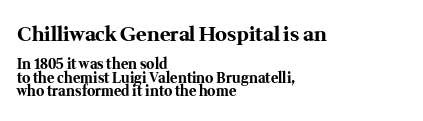
The image shows 20 px bold type, upright; set left-aligned, tight line spacing (0.96x), normal letter spacing, not underlined; the first (top) block is 1.43x larger.
